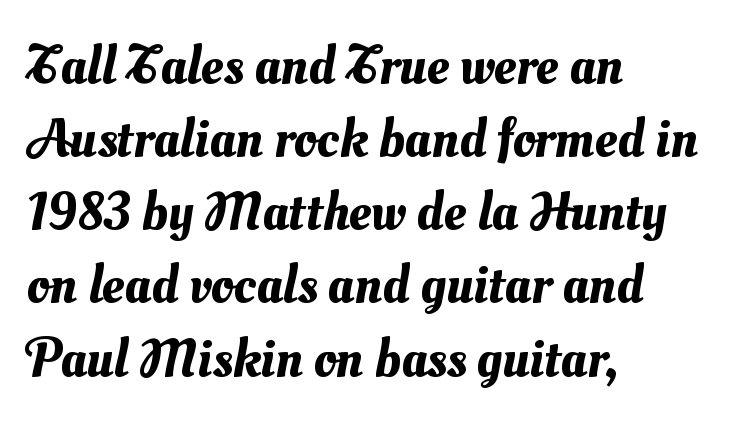
Left-aligned paragraph, ragged on the right. These lines are rendered in a variable-pitch font. The designer left line spacing at the default. Descenders are the only things crossing below the line. Compared with typical body copy, the letter spacing here is the same.
